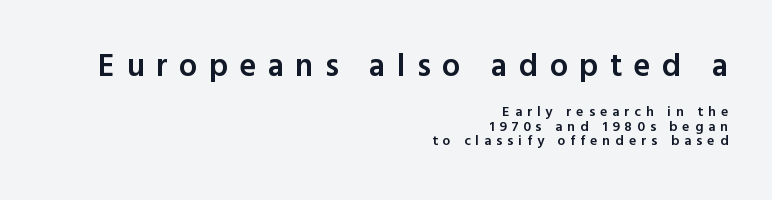
Words float on clear page, feet unadorned. Alignment: flush right. The glyphs have the mass of a demibold cut, below bold. Check where the strokes stop: nothing finishes them off — pure sans. The composition opens big and finishes small.
